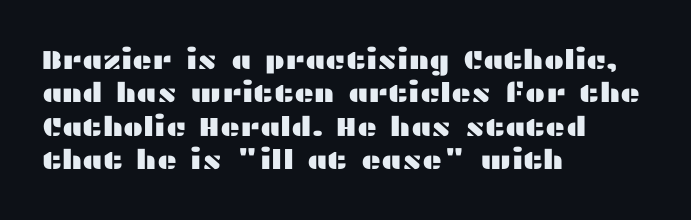
{"italic": "no", "underline": "no", "align": "left", "line_spacing_ratio": 1.24, "letter_spacing": "normal", "letter_spacing_em": 0.0, "glyph_px": 27}
